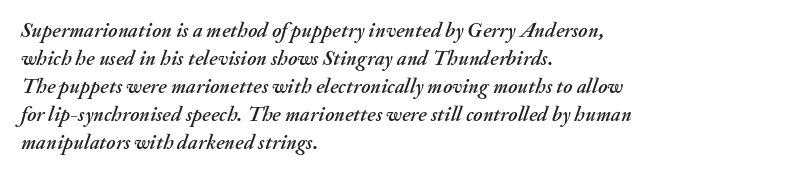
Q: Is the text italic (slanted)? A: Yes, it leans right by about 20 degrees.
Q: Is the text underlined? A: No.
Q: How is the paragraph aligned? A: Left-aligned.
Q: Is the spacing between letters normal or unusually wide? A: Normal.
Q: Is the spacing between lines tight, normal or loose? A: Normal.
